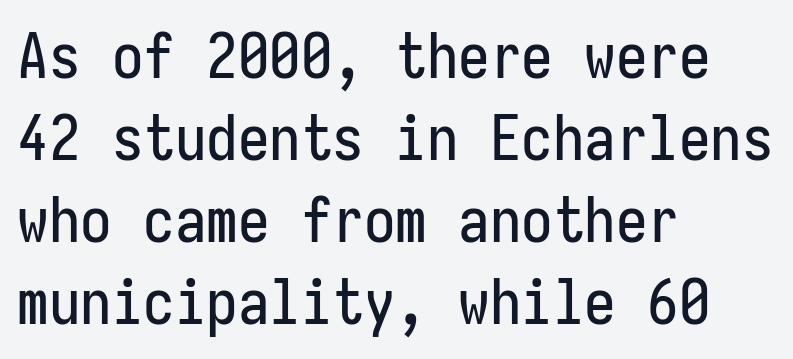
Students, note that the glyphs here touch the page at normal intervals. This sample has the even, mechanical cadence of fixed-width lettering. How would I describe the line gaps? Plain and ordinary. Ascenders rise straight up at ninety degrees.
